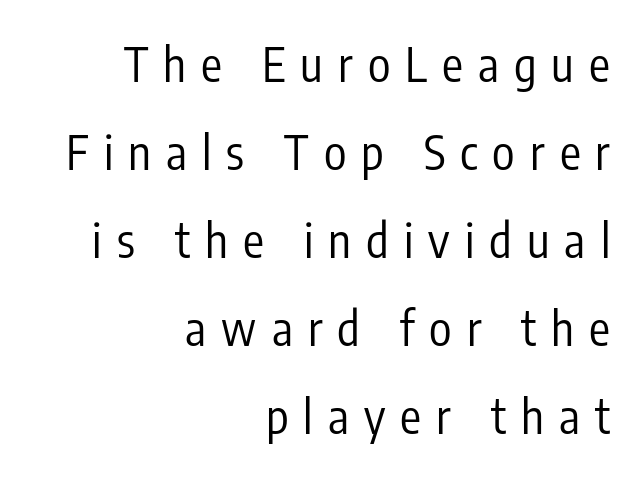
The image shows 47 px regular-weight, condensed sans-serif type, upright; set right-aligned, line spacing 1.87x, unusually wide letter spacing (+0.32 em), not underlined; low stroke contrast and a medium x-height.
